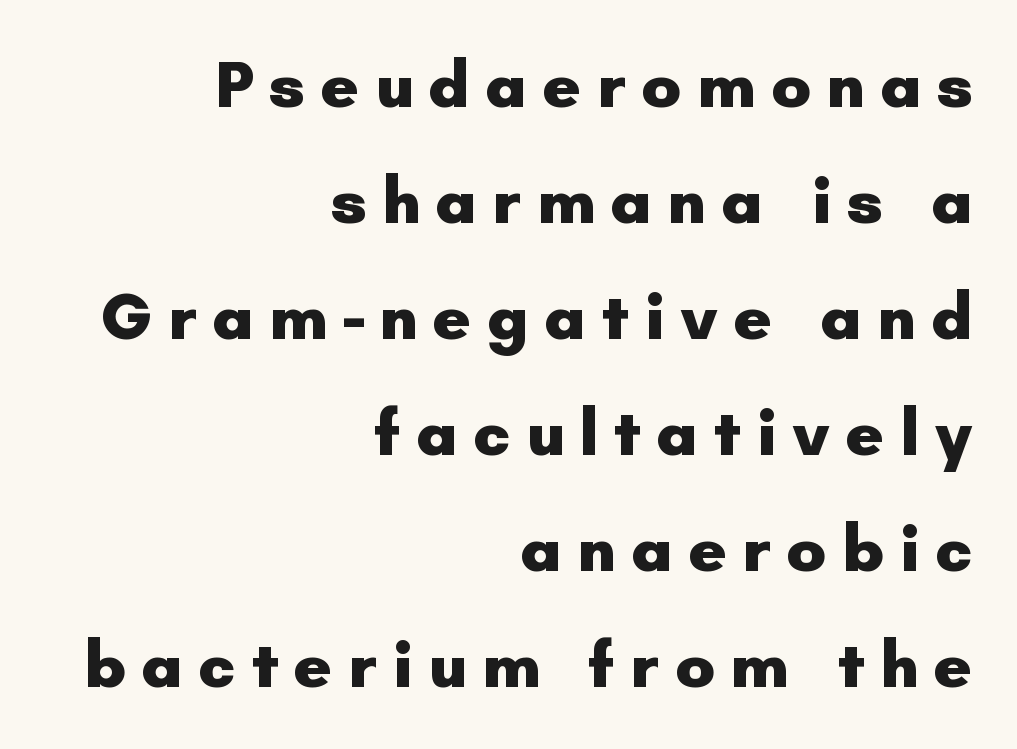
The image shows 67 px heavy sans-serif type, upright; set right-aligned, line spacing 1.73x, unusually wide letter spacing (+0.22 em), not underlined; low stroke contrast and a small x-height.
